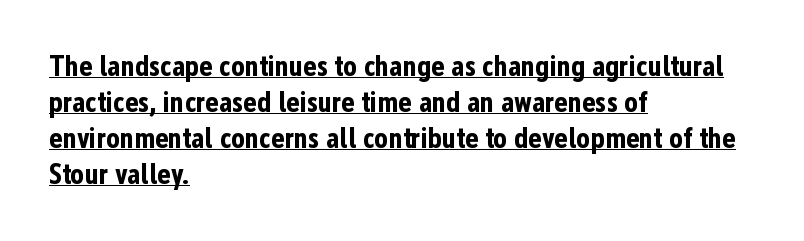
Letterform terminals end flat and unadorned throughout the passage. The horizontal fit of the characters is conventional and even. Does the lettering tilt? It doesn't — this is upright. Typographic density is high because the face is bold. Beneath each row of characters lies a ruled line.
